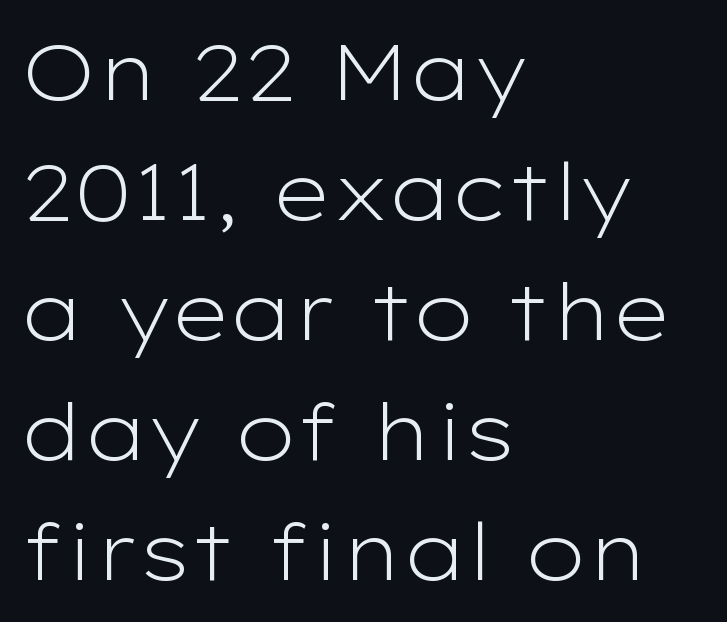
Q: Is the text bold? A: No.
Q: Is the text italic (slanted)? A: No, it is upright.
Q: Is the typeface a serif or a sans-serif typeface? A: Sans-serif.
Q: Is the text underlined? A: No.
Q: How is the paragraph aligned? A: Left-aligned.
Q: Is the spacing between letters normal or unusually wide? A: Normal.
Q: Is the spacing between lines tight, normal or loose? A: Normal.
Q: Width (condensed, normal, or wide)? A: Wide.
Q: Stroke contrast? A: Low.
Q: x-height? A: Medium.
Q: Monospaced? A: No.
